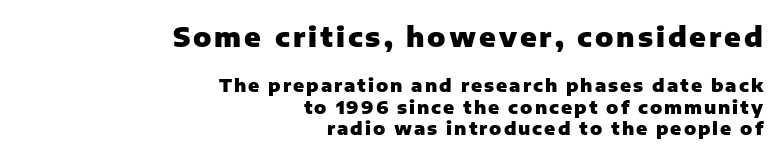
Q: Is the text bold? A: Yes.
Q: Is the text italic (slanted)? A: No, it is upright.
Q: Is the text underlined? A: No.
Q: How is the paragraph aligned? A: Right-aligned.
Q: Which block of text is set in a larger size, the first (top) or the second (bottom)? A: The first (top) one.
